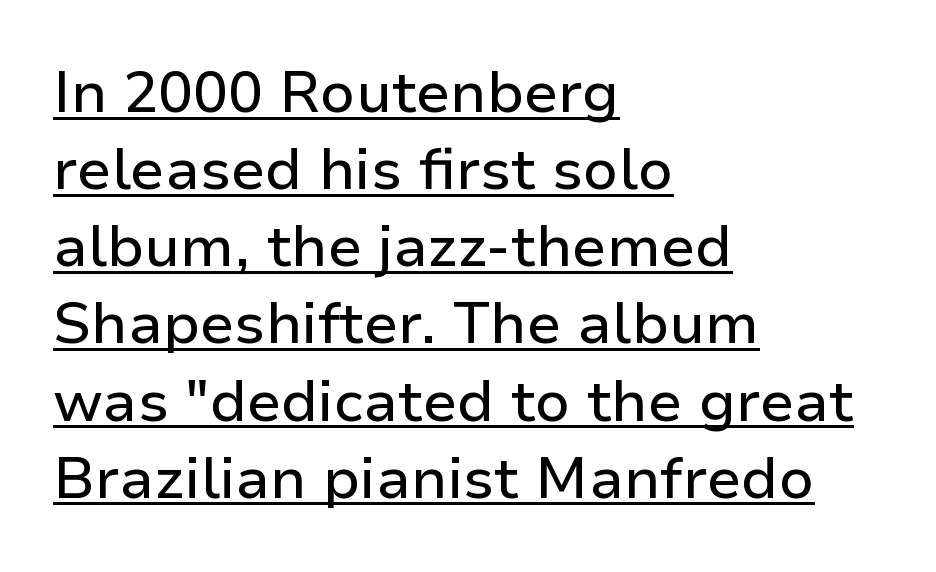
Each new line begins a customary step beneath the previous one. Underlined type. These lines were composed using upright roman letters. These lines keep a tight, regular rhythm from letter to letter.
